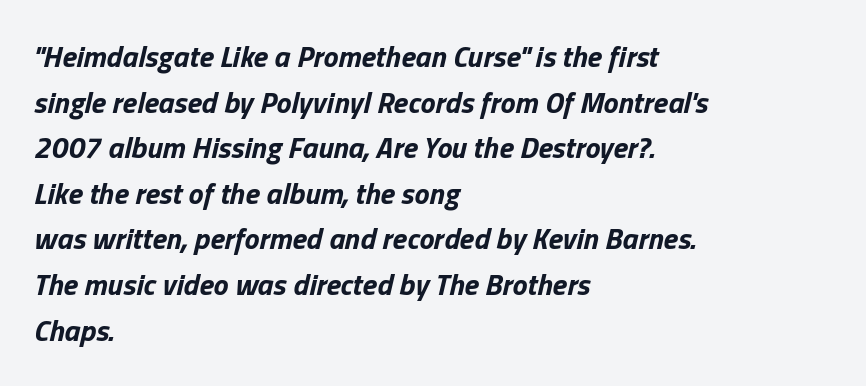
Layout note: lines flush left. Each letter keeps its own natural width here, so spacing adapts to shape. A normal amount of white space separates one row of letters from the next. Tracking value appears to be zero — textbook default spacing.
